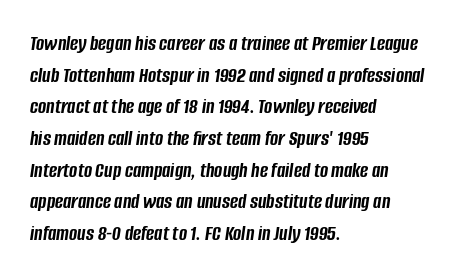
The image shows 22 px bold type, italic (leaning right); set left-aligned, normal line spacing (1.44x), normal letter spacing, not underlined.
